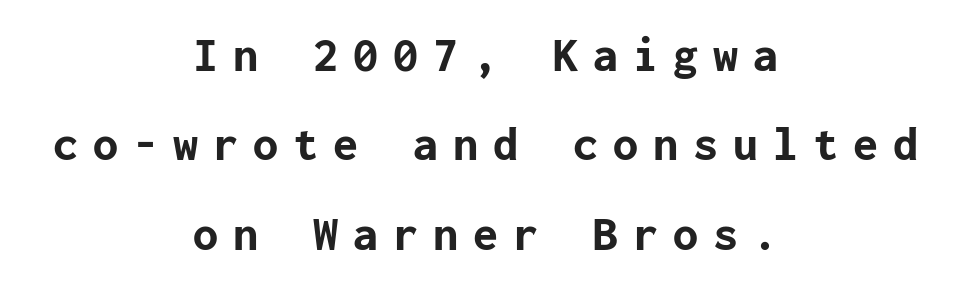
Check under the words: just untouched page. Substantial extra tracking has been applied to these lines. Type style note: lacks serifs. The text block is weighted toward neither margin, spreading evenly from the middle.
